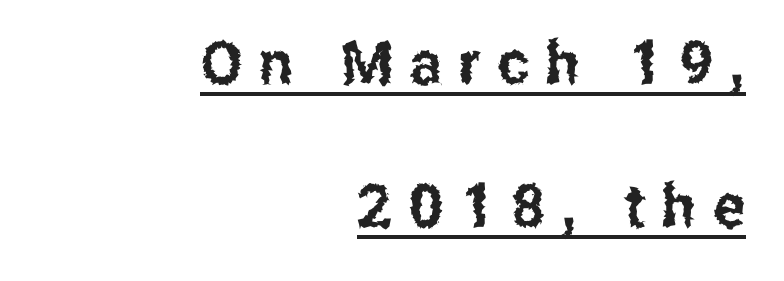
{"serif": "no", "italic": "no", "width": "condensed", "stroke_contrast": "low", "x_height": "medium", "monospaced": "no", "underline": "yes", "align": "right", "line_spacing": "loose", "line_spacing_ratio": 2.38, "letter_spacing": "wide", "letter_spacing_em": 0.28, "glyph_px": 60}
